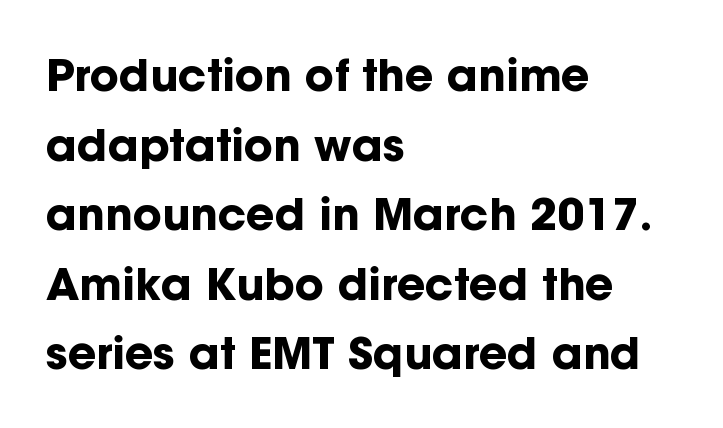
Underlining? Definitely not there. Typographic density is high because the face is bold. Looks like regular typesetting: each glyph gets only the width it needs. The lines sit at an ordinary, default distance from one another. The typography opts for an upright posture over an oblique one.
